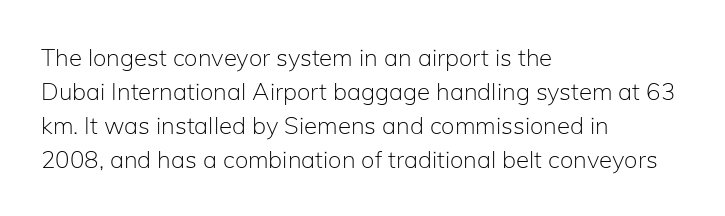
Q: Is the text bold? A: No.
Q: Is the text italic (slanted)? A: No, it is upright.
Q: Is the text underlined? A: No.
Q: How is the paragraph aligned? A: Left-aligned.
Q: Is the spacing between letters normal or unusually wide? A: Normal.
Q: Is the spacing between lines tight, normal or loose? A: Normal.
